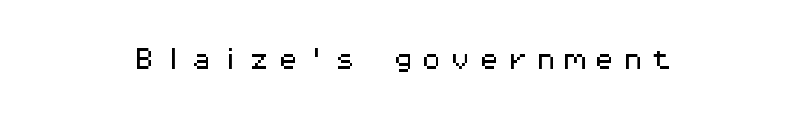
Q: Is the text italic (slanted)? A: No, it is upright.
Q: Is the text underlined? A: No.
Q: Is the spacing between letters normal or unusually wide? A: Unusually wide.
